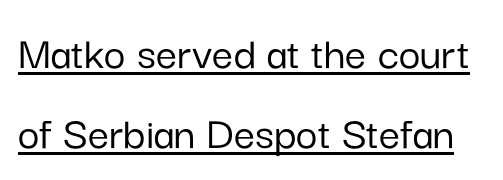
Short note: letters normally spaced. The specimen includes a rule beneath the text block's lines. Font category for this specimen: sans-serif. Designer's note — italics off, roman on. Evenly set lines give the paragraph a standard silhouette.
